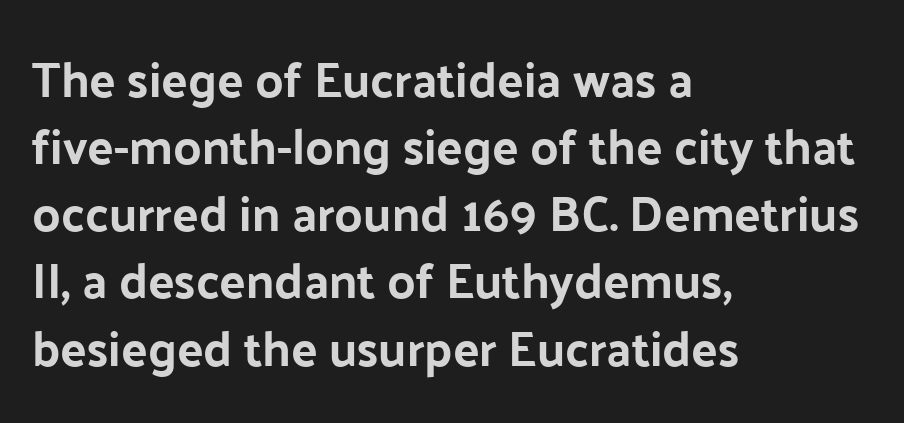
{"serif": "no", "italic": "no", "width": "normal", "stroke_contrast": "low", "x_height": "medium", "monospaced": "no", "underline": "no", "align": "left", "line_spacing": "normal", "line_spacing_ratio": 1.37, "letter_spacing": "normal", "letter_spacing_em": 0.0, "glyph_px": 49}
